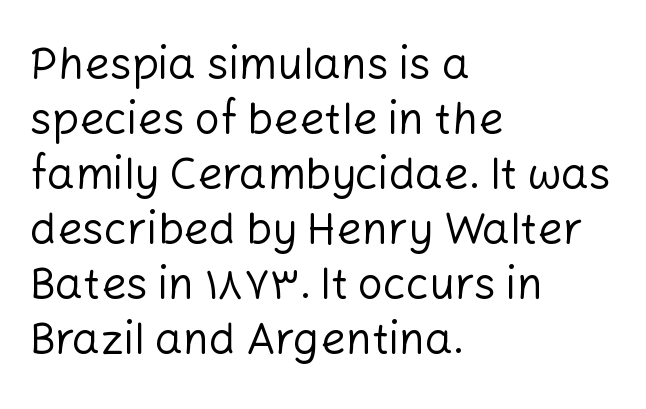
Q: Is the text bold? A: No.
Q: Is the text italic (slanted)? A: No, it is upright.
Q: Is the typeface a serif or a sans-serif typeface? A: Sans-serif.
Q: Is the text underlined? A: No.
Q: How is the paragraph aligned? A: Left-aligned.
Q: Is the spacing between letters normal or unusually wide? A: Normal.
Q: Is the spacing between lines tight, normal or loose? A: Normal.
Q: Width (condensed, normal, or wide)? A: Normal.
Q: Stroke contrast? A: Low.
Q: x-height? A: Medium.
Q: Monospaced? A: No.
